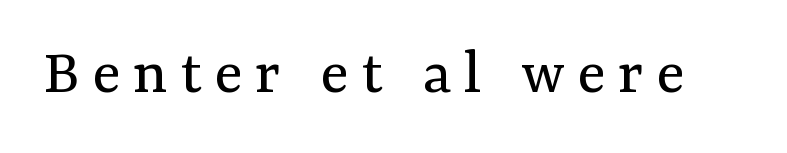
Q: Is the text bold? A: No.
Q: Is the text italic (slanted)? A: No, it is upright.
Q: Is the typeface a serif or a sans-serif typeface? A: Serif.
Q: Is the text underlined? A: No.
Q: Width (condensed, normal, or wide)? A: Normal.
Q: Stroke contrast? A: Medium.
Q: x-height? A: Medium.
Q: Monospaced? A: No.
